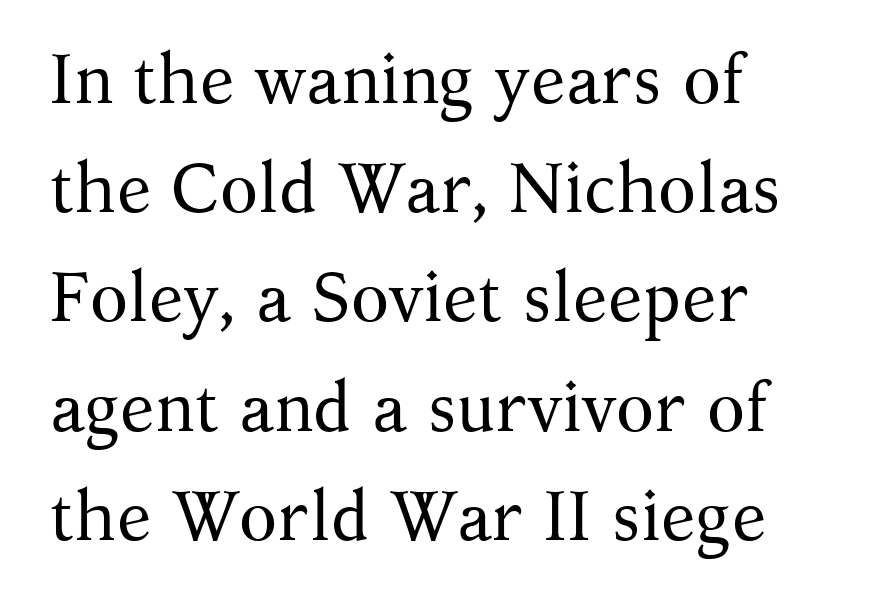
{"serif": "yes", "italic": "no", "bold": "no", "weight": "regular", "width": "normal", "stroke_contrast": "medium", "x_height": "medium", "monospaced": "no", "underline": "no", "align": "left", "line_spacing": "normal", "line_spacing_ratio": 1.56, "letter_spacing": "normal", "letter_spacing_em": 0.0, "glyph_px": 70}
